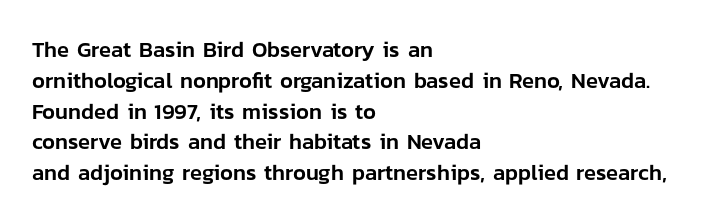
The image shows 22 px text type, upright; set left-aligned, normal line spacing (1.4x), normal letter spacing, not underlined.
